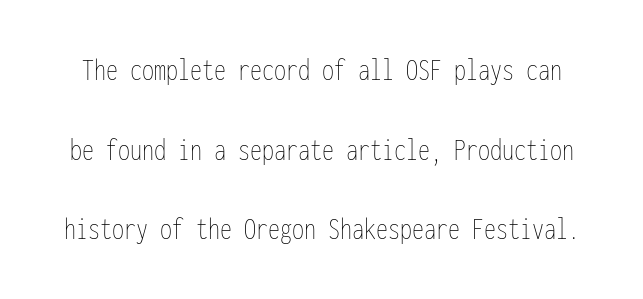
The image shows 32 px thin, condensed type, upright, monospaced; set loose line spacing (2.49x), normal letter spacing, not underlined; low stroke contrast and a medium x-height.
